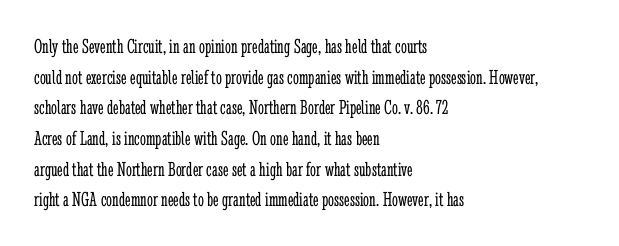
Q: Is the text bold? A: No.
Q: Is the text italic (slanted)? A: No, it is upright.
Q: Is the text underlined? A: No.
Q: How is the paragraph aligned? A: Left-aligned.
Q: Is the spacing between letters normal or unusually wide? A: Normal.
Q: Is the spacing between lines tight, normal or loose? A: Normal.
